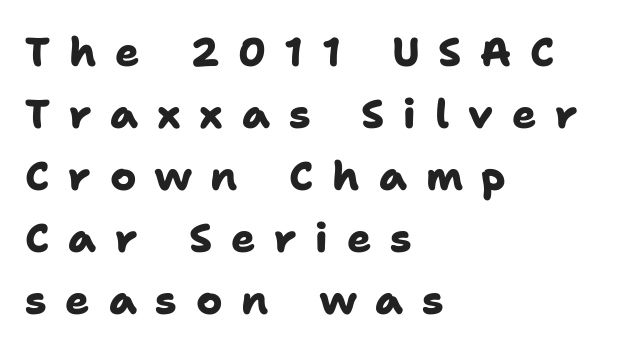
Think of a printed novel: that variable character pitch is what you see here. Look at the tracking — it's clearly loosened, letters drifting apart. If you drew a ruler down the left edge, every line would touch it. What weight is shown? A full bold with thick strokes. The specimen omits any rule beneath the text block's lines.
